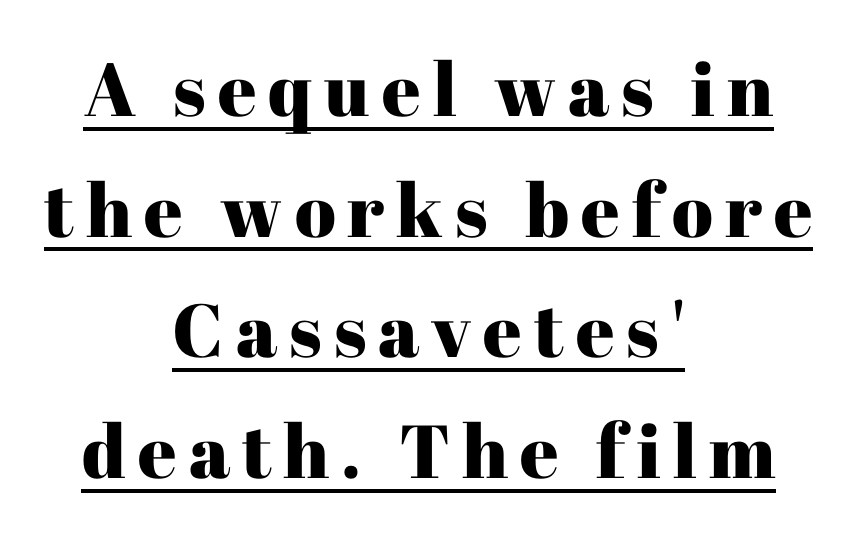
The image shows 75 px serif type, upright; set centered, normal line spacing (1.61x), underlined; high stroke contrast and a medium x-height.
